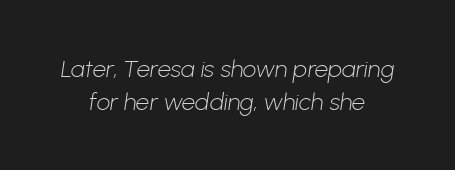
{"bold": "no", "underline": "no", "align": "center", "line_spacing": "normal", "line_spacing_ratio": 1.36, "letter_spacing": "normal", "letter_spacing_em": 0.0, "glyph_px": 24}
